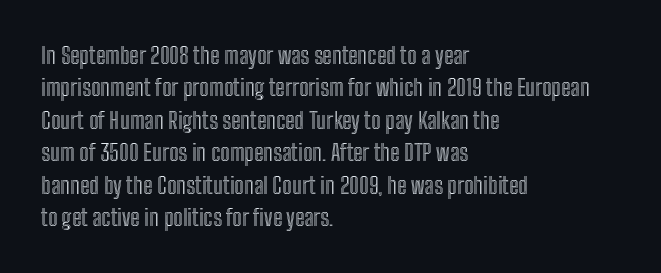
Q: Is the text italic (slanted)? A: No, it is upright.
Q: Is the text underlined? A: No.
Q: How is the paragraph aligned? A: Left-aligned.
Q: Is the spacing between letters normal or unusually wide? A: Normal.
Q: Is the spacing between lines tight, normal or loose? A: Normal.
